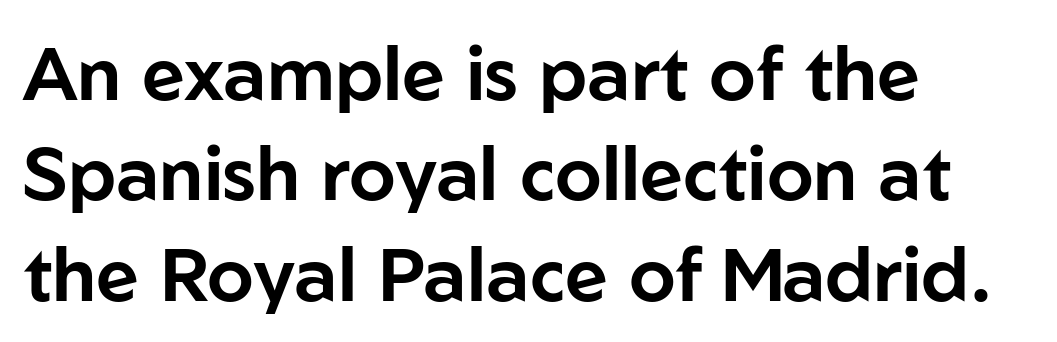
The image shows 75 px sans-serif type, upright; set left-aligned, normal line spacing (1.34x), normal letter spacing, not underlined; low stroke contrast and a medium x-height.
